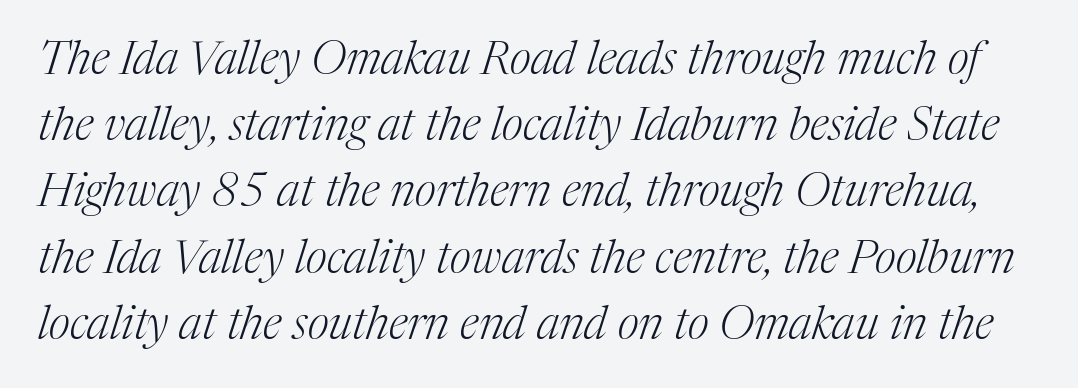
{"serif": "yes", "italic": "yes", "lean": "right", "slant_degrees": 17, "bold": "no", "weight": "light", "width": "normal", "stroke_contrast": "medium", "x_height": "medium", "monospaced": "no", "underline": "no", "line_spacing": "normal", "line_spacing_ratio": 1.44, "letter_spacing": "normal", "letter_spacing_em": 0.0, "glyph_px": 46}
